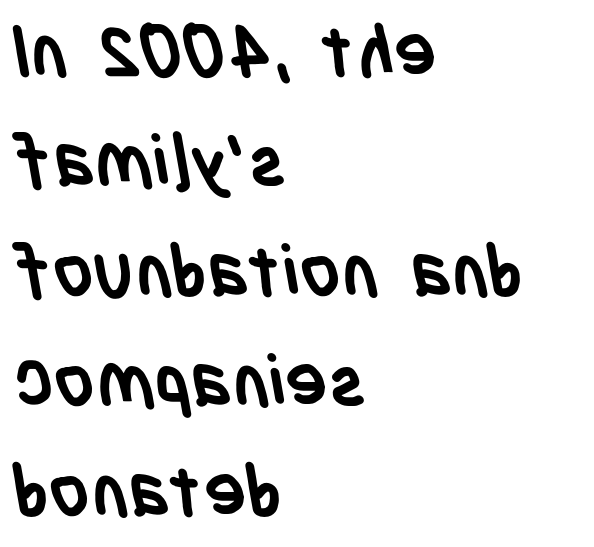
The image shows 71 px semibold, condensed sans-serif type; set left-aligned, normal line spacing (1.55x), normal letter spacing, not underlined; low stroke contrast and a large x-height.
